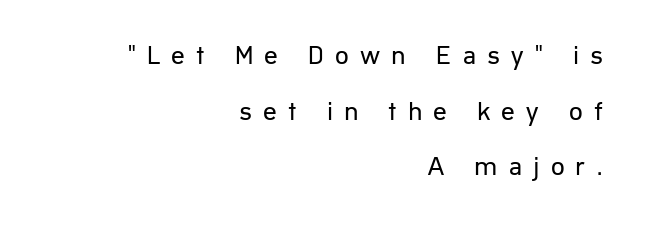
Widely set lines give the paragraph a tall, airy silhouette. Ordinary non-slanted type is in use. Descenders are the only things crossing below the line. The line texture is sparse and dotted thanks to wide tracking.
